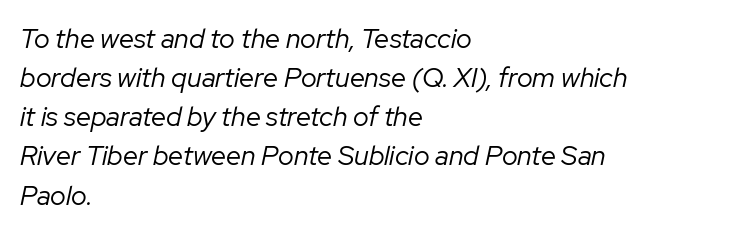
Q: Is the text bold? A: No.
Q: Is the text italic (slanted)? A: Yes, it leans right by about 12 degrees.
Q: Is the text underlined? A: No.
Q: How is the paragraph aligned? A: Left-aligned.
Q: Is the spacing between letters normal or unusually wide? A: Normal.
Q: Is the spacing between lines tight, normal or loose? A: Normal.
